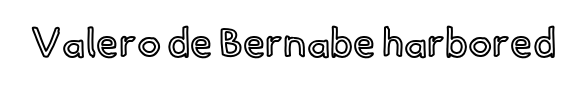
The image shows 40 px text type, upright; set normal letter spacing, not underlined; a small x-height.
